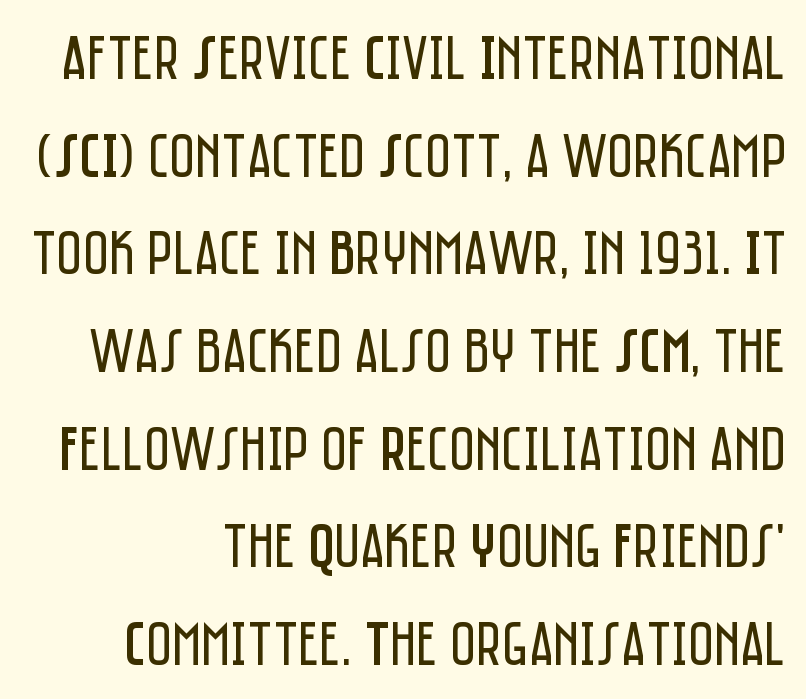
The image shows 63 px regular-weight, condensed sans-serif type, upright; set right-aligned, normal line spacing (1.55x), normal letter spacing, not underlined; low stroke contrast and a large x-height.
